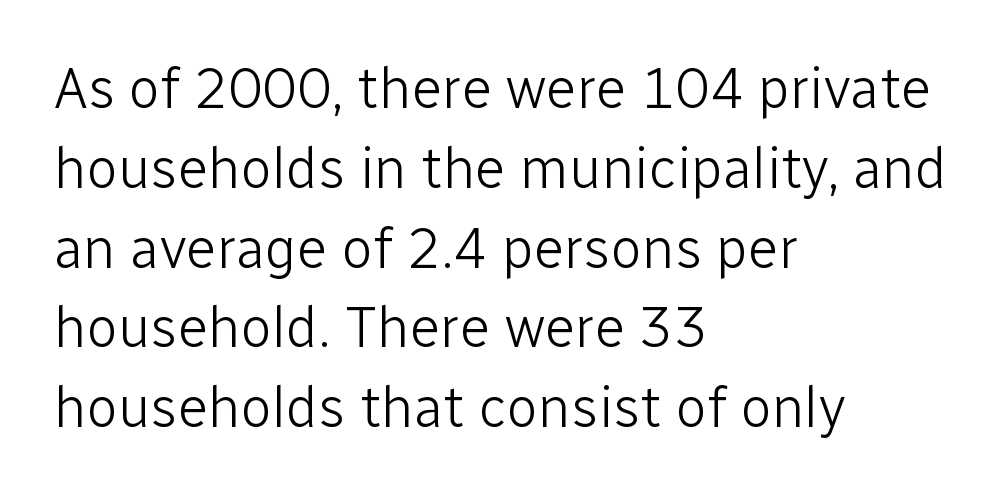
A quiet, ordinary-to-light weight characterises the typeface. The vertical gap from one line to the next is medium. The ragged edge is on the right, which tells us the setting is flush left. Here the glyphs are tracked normally, forming tight word shapes.
